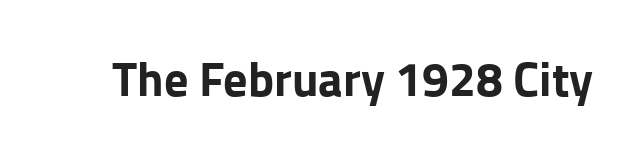
{"serif": "no", "italic": "no", "bold": "yes", "weight": "bold", "width": "normal", "stroke_contrast": "low", "x_height": "medium", "monospaced": "no", "underline": "no", "letter_spacing": "normal", "letter_spacing_em": 0.0, "glyph_px": 48}
